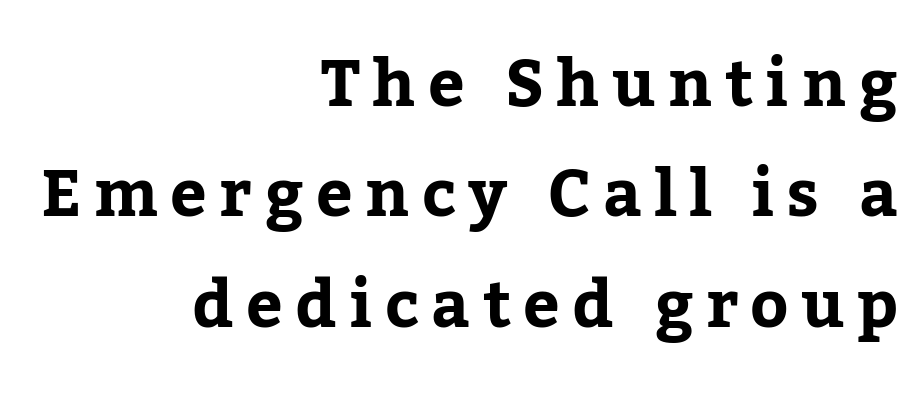
Q: Is the text bold? A: Yes.
Q: Is the text italic (slanted)? A: No, it is upright.
Q: Is the typeface a serif or a sans-serif typeface? A: Serif.
Q: Is the text underlined? A: No.
Q: How is the paragraph aligned? A: Right-aligned.
Q: Is the spacing between lines tight, normal or loose? A: Normal.
Q: Width (condensed, normal, or wide)? A: Normal.
Q: Stroke contrast? A: Low.
Q: x-height? A: Medium.
Q: Monospaced? A: No.
